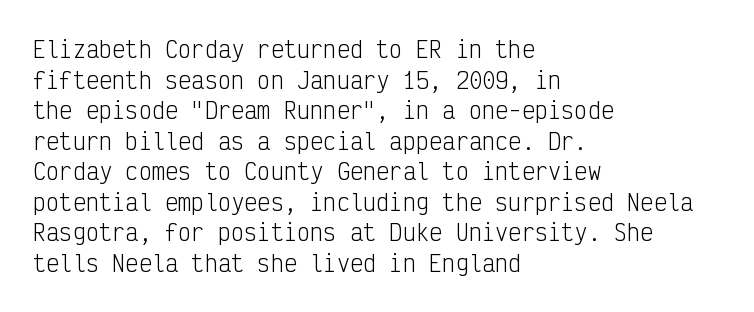
Q: Is the text bold? A: No.
Q: Is the text italic (slanted)? A: No, it is upright.
Q: Is the text underlined? A: No.
Q: How is the paragraph aligned? A: Left-aligned.
Q: Is the spacing between letters normal or unusually wide? A: Normal.
Q: Is the spacing between lines tight, normal or loose? A: Normal.
